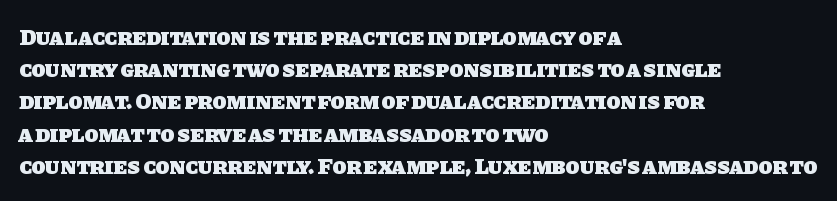
The image shows 23 px bold type; set left-aligned, normal line spacing (1.4x), normal letter spacing, not underlined.
